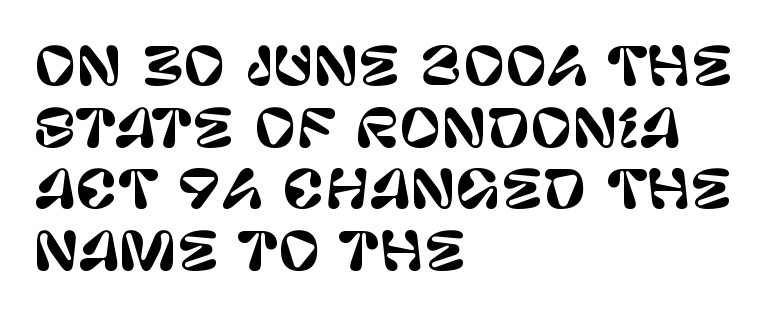
{"serif": "no", "width": "normal", "stroke_contrast": "low", "x_height": "large", "monospaced": "no", "underline": "no", "align": "left", "line_spacing_ratio": 1.21, "letter_spacing": "normal", "letter_spacing_em": 0.0, "glyph_px": 51}
